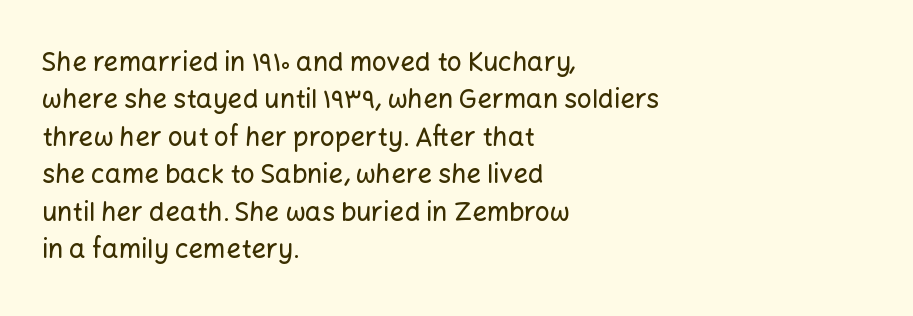
A typesetter would call this zero additional tracking. The string is rendered with underlining switched off. Reading down the block, your eye returns to a fixed left position each line. The lines sit at an ordinary, default distance from one another.
